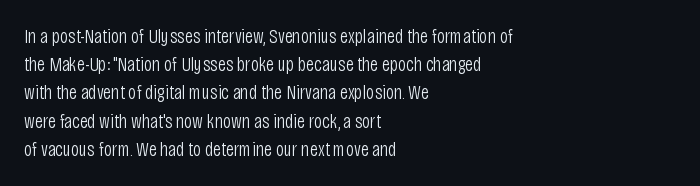
The image shows 20 px text type, upright; set left-aligned, normal line spacing (1.41x), normal letter spacing, not underlined.
